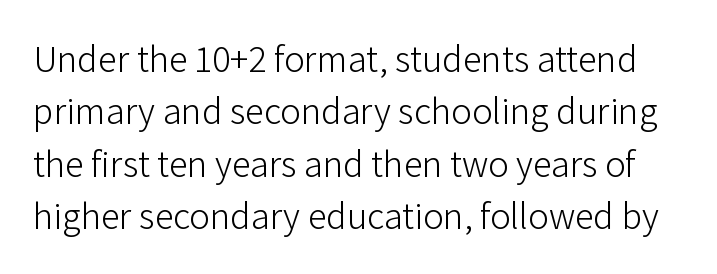
The image shows 38 px light sans-serif type, upright; set normal line spacing (1.38x), normal letter spacing, not underlined; low stroke contrast and a medium x-height.
